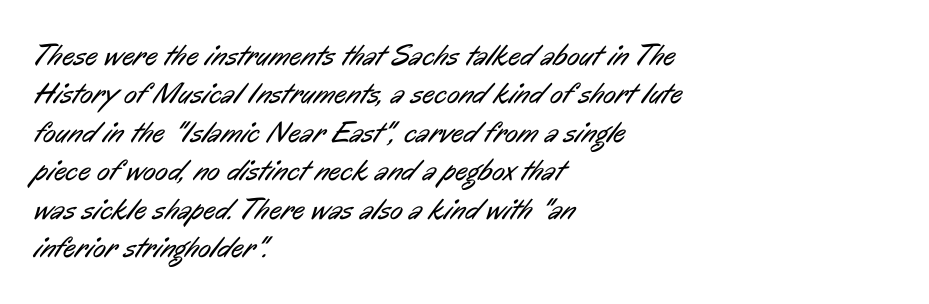
The image shows 30 px regular-weight, condensed sans-serif type; set left-aligned, normal line spacing (1.28x), normal letter spacing, not underlined; low stroke contrast and a medium x-height.
